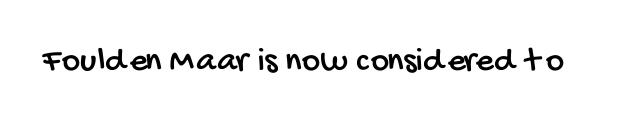
The image shows 35 px condensed sans-serif type; set normal letter spacing, not underlined; low stroke contrast and a large x-height.
